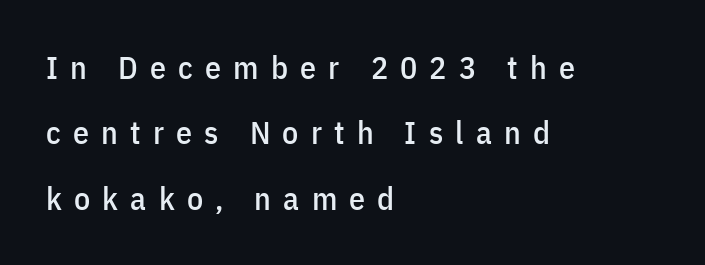
{"serif": "no", "italic": "no", "width": "condensed", "stroke_contrast": "low", "x_height": "medium", "monospaced": "no", "underline": "no", "align": "left", "line_spacing": "loose", "line_spacing_ratio": 2.04, "letter_spacing": "wide", "letter_spacing_em": 0.38, "glyph_px": 32}
